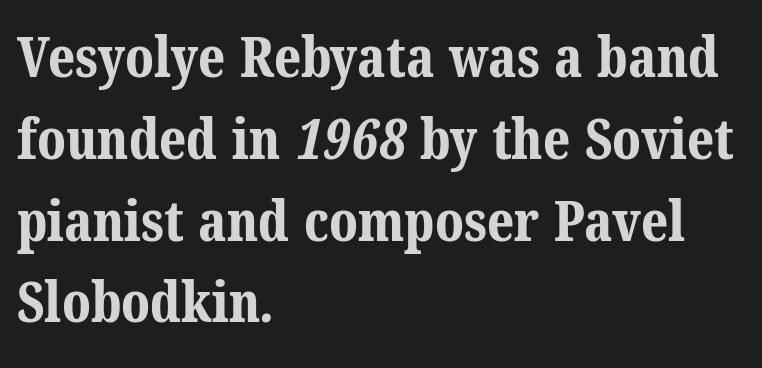
Q: Is the text bold? A: Yes.
Q: Is the typeface a serif or a sans-serif typeface? A: Serif.
Q: Is the text underlined? A: No.
Q: How is the paragraph aligned? A: Left-aligned.
Q: Is the spacing between letters normal or unusually wide? A: Normal.
Q: Is the spacing between lines tight, normal or loose? A: Normal.
Q: Width (condensed, normal, or wide)? A: Normal.
Q: Stroke contrast? A: Medium.
Q: x-height? A: Medium.
Q: Monospaced? A: No.
